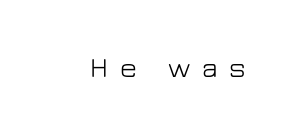
{"serif": "no", "italic": "no", "bold": "no", "weight": "light", "width": "normal", "stroke_contrast": "low", "x_height": "medium", "monospaced": "no", "underline": "no", "letter_spacing": "wide", "letter_spacing_em": 0.41, "glyph_px": 29}
